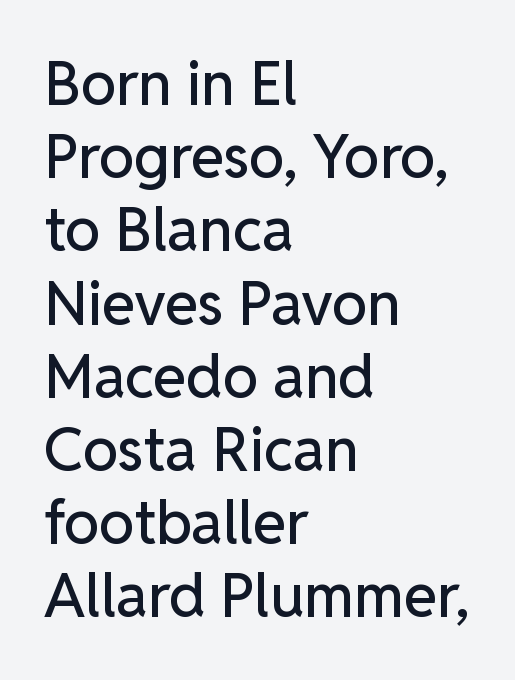
Q: Is the text italic (slanted)? A: No, it is upright.
Q: Is the typeface a serif or a sans-serif typeface? A: Sans-serif.
Q: Is the text underlined? A: No.
Q: How is the paragraph aligned? A: Left-aligned.
Q: Is the spacing between letters normal or unusually wide? A: Normal.
Q: Width (condensed, normal, or wide)? A: Normal.
Q: Stroke contrast? A: Low.
Q: x-height? A: Medium.
Q: Monospaced? A: No.
